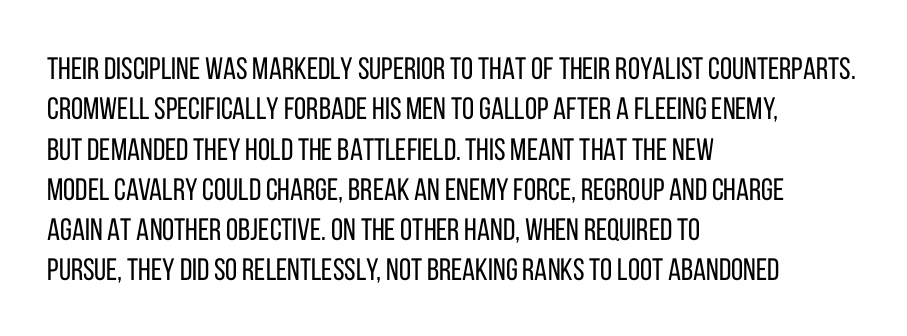
The image shows 31 px regular-weight, condensed sans-serif type, upright; set left-aligned, normal line spacing (1.3x), normal letter spacing, not underlined; low stroke contrast and a large x-height.
